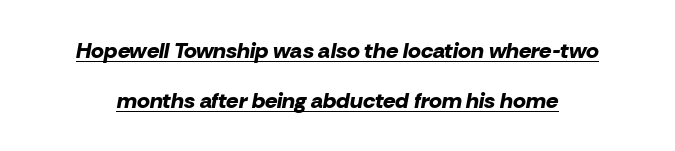
Q: Is the text bold? A: Yes.
Q: Is the text italic (slanted)? A: Yes, it leans right by about 10 degrees.
Q: Is the text underlined? A: Yes.
Q: Is the spacing between letters normal or unusually wide? A: Normal.
Q: Is the spacing between lines tight, normal or loose? A: Loose.
